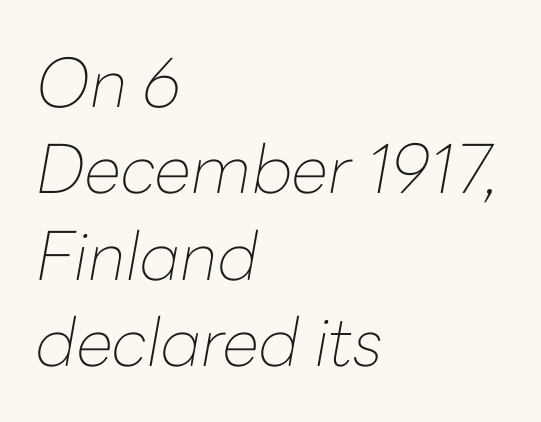
Q: Is the text bold? A: No.
Q: Is the text italic (slanted)? A: Yes, it leans right by about 10 degrees.
Q: Is the text underlined? A: No.
Q: How is the paragraph aligned? A: Left-aligned.
Q: Is the spacing between letters normal or unusually wide? A: Normal.
Q: Is the spacing between lines tight, normal or loose? A: Normal.
Q: Width (condensed, normal, or wide)? A: Normal.
Q: Stroke contrast? A: Low.
Q: x-height? A: Medium.
Q: Monospaced? A: No.
